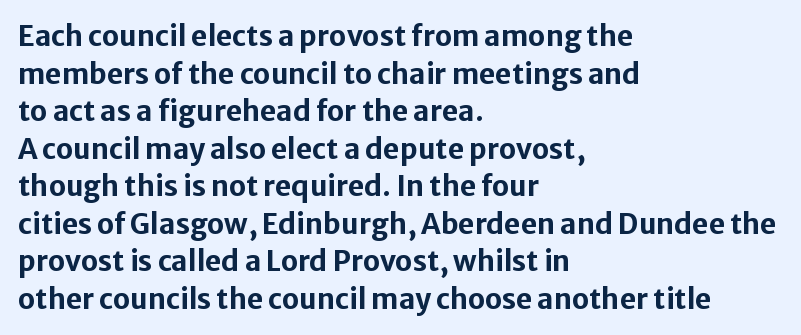
The image shows 28 px bold sans-serif type, upright; set left-aligned, normal line spacing (1.34x), normal letter spacing, not underlined; low stroke contrast and a medium x-height.
